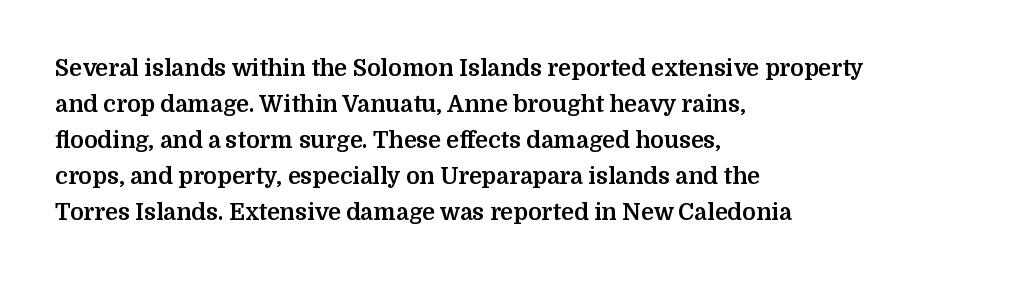
Q: Is the text bold? A: Yes.
Q: Is the text italic (slanted)? A: No, it is upright.
Q: Is the text underlined? A: No.
Q: How is the paragraph aligned? A: Left-aligned.
Q: Is the spacing between letters normal or unusually wide? A: Normal.
Q: Is the spacing between lines tight, normal or loose? A: Normal.
